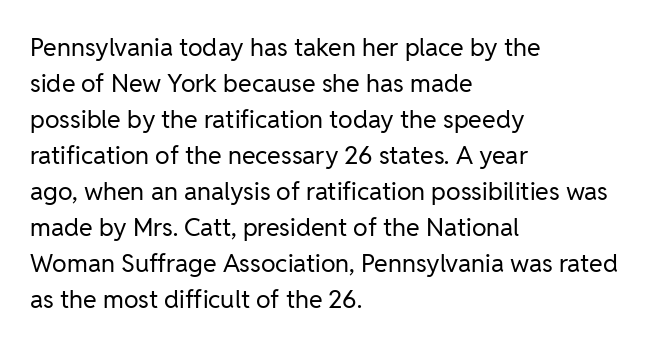
The rendering anchors every line to the left-hand side. Words appear dense and cohesive because spacing is normal. Does the leading feel generous? No, just average. A quiet, ordinary-to-light weight characterises the typeface.
